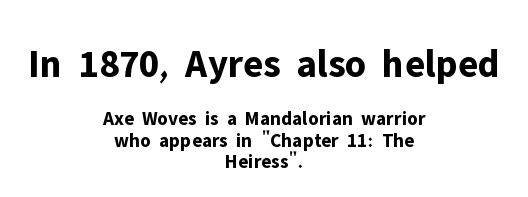
{"serif": "no", "italic": "no", "bold": "yes", "weight": "bold", "width": "normal", "stroke_contrast": "low", "x_height": "medium", "monospaced": "no", "underline": "no", "align": "center", "line_spacing": "tight", "line_spacing_ratio": 1.06, "letter_spacing": "normal", "letter_spacing_em": 0.0, "larger_block": "first", "size_ratio": 2.0, "glyph_px": 40}
